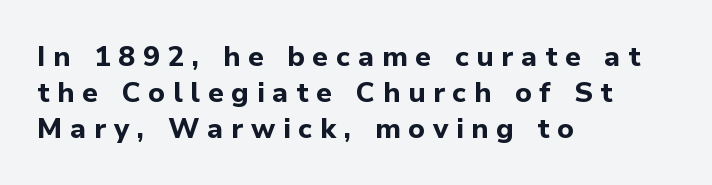
Q: Is the text bold? A: Yes.
Q: Is the text italic (slanted)? A: No, it is upright.
Q: Is the typeface a serif or a sans-serif typeface? A: Sans-serif.
Q: Is the text underlined? A: No.
Q: How is the paragraph aligned? A: Left-aligned.
Q: Is the spacing between letters normal or unusually wide? A: Unusually wide.
Q: Is the spacing between lines tight, normal or loose? A: Normal.
Q: Width (condensed, normal, or wide)? A: Normal.
Q: Stroke contrast? A: Low.
Q: x-height? A: Medium.
Q: Monospaced? A: No.
